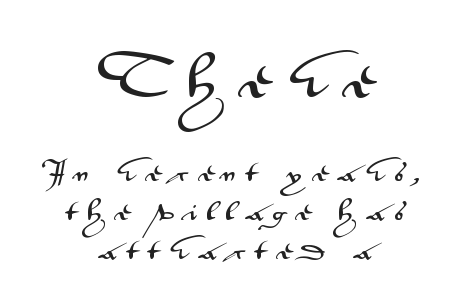
Q: Is the text italic (slanted)? A: Yes.
Q: Is the typeface a serif or a sans-serif typeface? A: Sans-serif.
Q: Is the text underlined? A: No.
Q: How is the paragraph aligned? A: Centered.
Q: Is the spacing between letters normal or unusually wide? A: Unusually wide.
Q: Which block of text is set in a larger size, the first (top) or the second (bottom)? A: The first (top) one.
Q: Width (condensed, normal, or wide)? A: Wide.
Q: Stroke contrast? A: Medium.
Q: x-height? A: Small.
Q: Monospaced? A: No.
